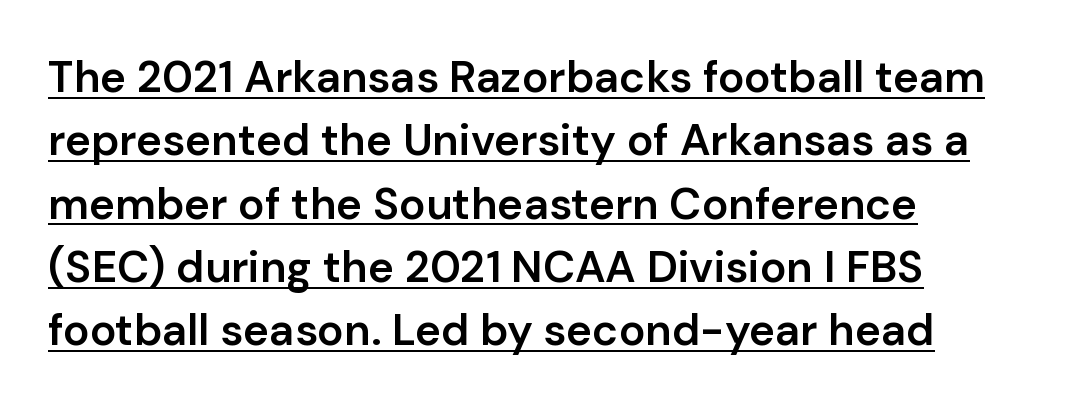
{"serif": "no", "italic": "no", "bold": "semi", "weight": "semibold", "width": "normal", "stroke_contrast": "low", "x_height": "medium", "monospaced": "no", "underline": "yes", "align": "left", "line_spacing": "normal", "line_spacing_ratio": 1.44, "letter_spacing": "normal", "letter_spacing_em": 0.0, "glyph_px": 44}
